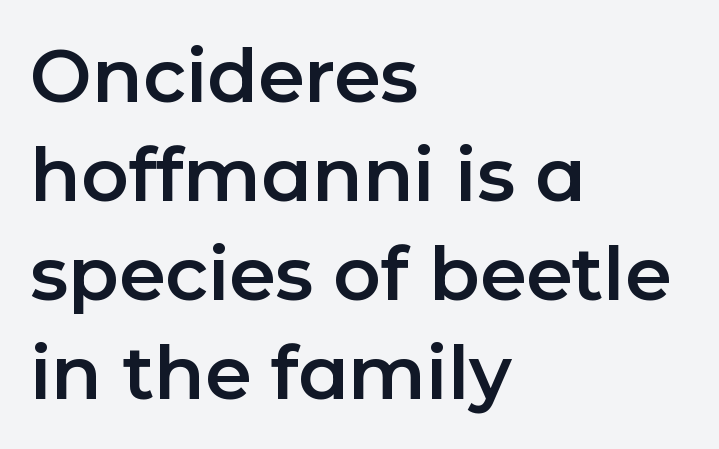
{"serif": "no", "italic": "no", "width": "normal", "stroke_contrast": "low", "x_height": "medium", "monospaced": "no", "underline": "no", "align": "left", "line_spacing": "normal", "line_spacing_ratio": 1.34, "letter_spacing": "normal", "letter_spacing_em": 0.0, "glyph_px": 74}
